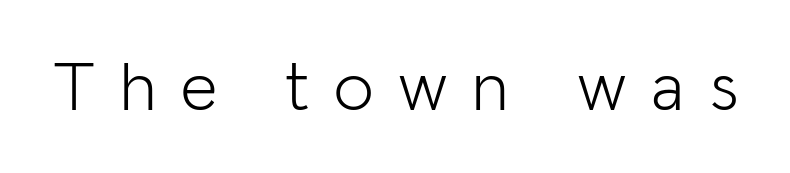
Q: Is the text bold? A: No.
Q: Is the text italic (slanted)? A: No, it is upright.
Q: Is the typeface a serif or a sans-serif typeface? A: Sans-serif.
Q: Is the text underlined? A: No.
Q: Is the spacing between letters normal or unusually wide? A: Unusually wide.
Q: Width (condensed, normal, or wide)? A: Normal.
Q: Stroke contrast? A: Low.
Q: x-height? A: Medium.
Q: Monospaced? A: No.
